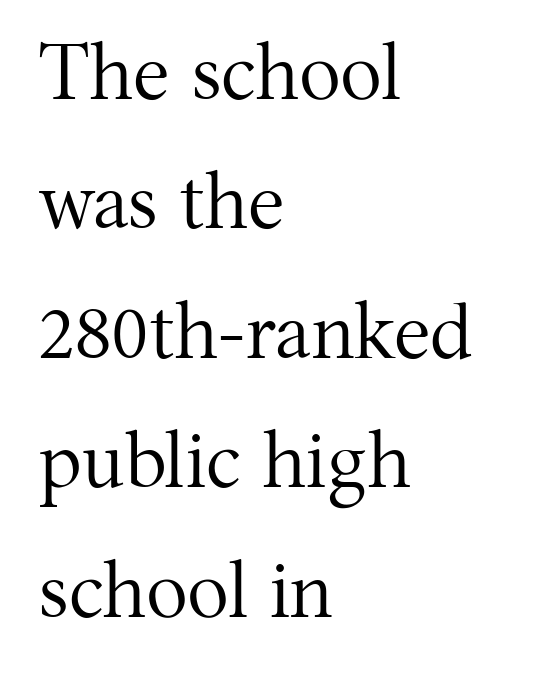
Characters follow at the spacing the type designer built in. Baseline-to-baseline distance is the conventional proportion of letter height. The passage shown is typed in a proportional face where columns would drift. This is serif lettering, the kind often seen in printed books.
